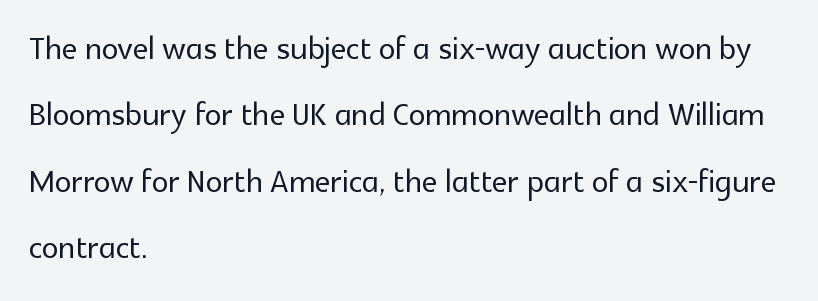
Q: Is the text italic (slanted)? A: No, it is upright.
Q: Is the typeface a serif or a sans-serif typeface? A: Sans-serif.
Q: Is the text underlined? A: No.
Q: How is the paragraph aligned? A: Left-aligned.
Q: Is the spacing between letters normal or unusually wide? A: Normal.
Q: Is the spacing between lines tight, normal or loose? A: Normal.
Q: Width (condensed, normal, or wide)? A: Normal.
Q: x-height? A: Medium.
Q: Monospaced? A: No.
